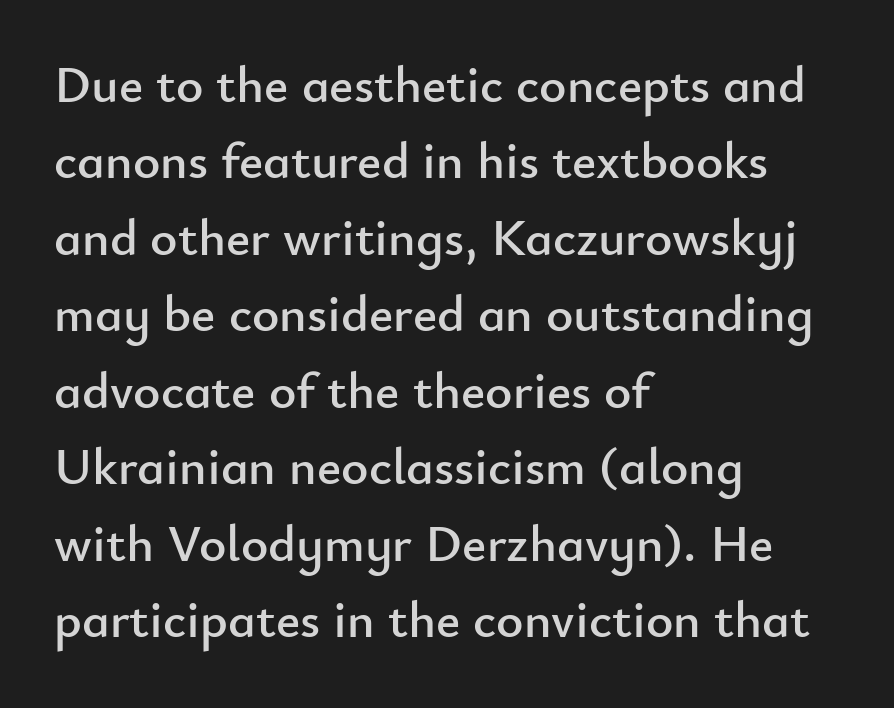
Lines of text with bare space underneath. Varying glyph widths throughout — classic text-font behaviour. Examine the stroke ends and you'll find no serifs. Visually the block forms a straight wall on the left and a jagged coastline on the right. Posture: straight, roman, zero tilt.
